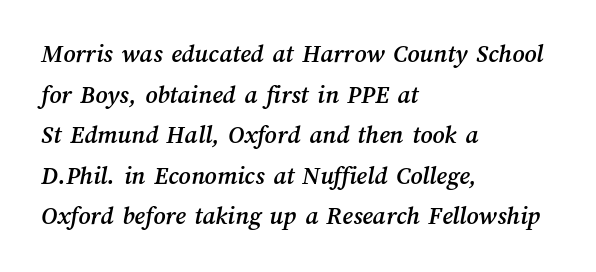
Q: Is the text underlined? A: No.
Q: How is the paragraph aligned? A: Left-aligned.
Q: Is the spacing between letters normal or unusually wide? A: Normal.
Q: Is the spacing between lines tight, normal or loose? A: Normal.
